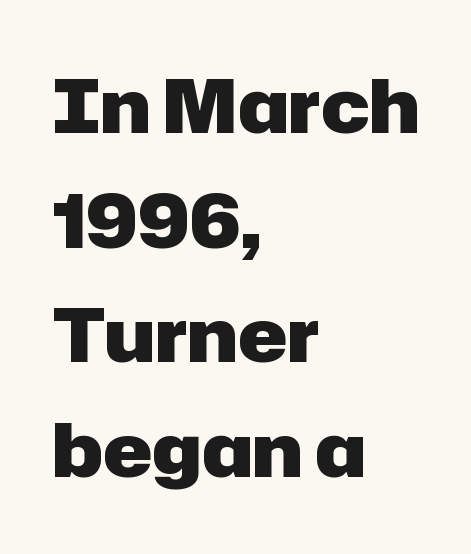
{"serif": "no", "italic": "no", "bold": "yes", "weight": "heavy", "width": "normal", "stroke_contrast": "low", "x_height": "medium", "monospaced": "no", "underline": "no", "align": "left", "line_spacing": "normal", "line_spacing_ratio": 1.55, "letter_spacing": "normal", "letter_spacing_em": 0.0, "glyph_px": 74}
